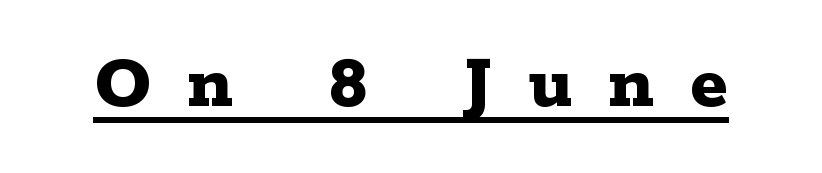
Q: Is the text bold? A: Yes.
Q: Is the text italic (slanted)? A: No, it is upright.
Q: Is the typeface a serif or a sans-serif typeface? A: Serif.
Q: Is the text underlined? A: Yes.
Q: Is the spacing between letters normal or unusually wide? A: Unusually wide.
Q: Width (condensed, normal, or wide)? A: Wide.
Q: Stroke contrast? A: Low.
Q: x-height? A: Medium.
Q: Monospaced? A: No.
